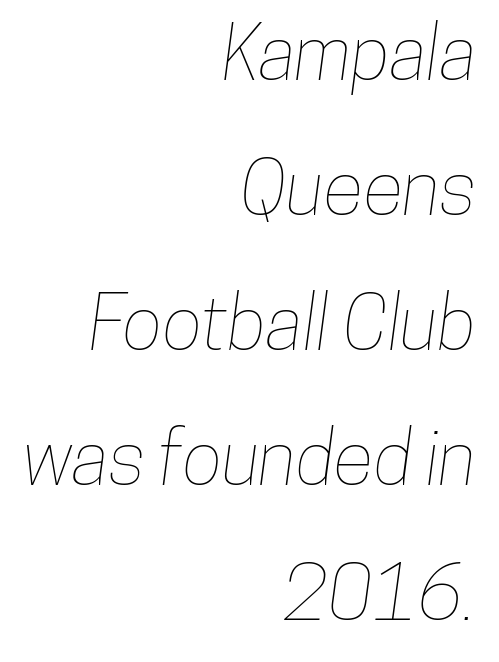
The image shows 75 px condensed type; set right-aligned, line spacing 1.8x, normal letter spacing, not underlined; low stroke contrast and a medium x-height.
